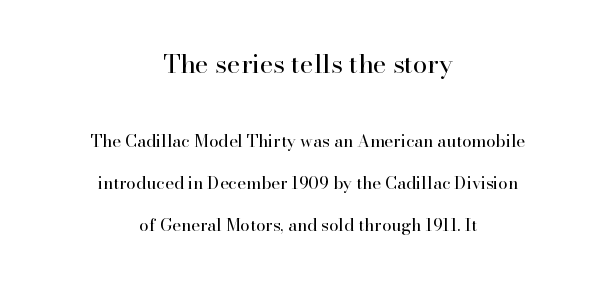
Q: Is the text bold? A: No.
Q: Is the text italic (slanted)? A: No, it is upright.
Q: Is the text underlined? A: No.
Q: How is the paragraph aligned? A: Centered.
Q: Is the spacing between letters normal or unusually wide? A: Normal.
Q: Is the spacing between lines tight, normal or loose? A: Loose.
Q: Which block of text is set in a larger size, the first (top) or the second (bottom)? A: The first (top) one.
